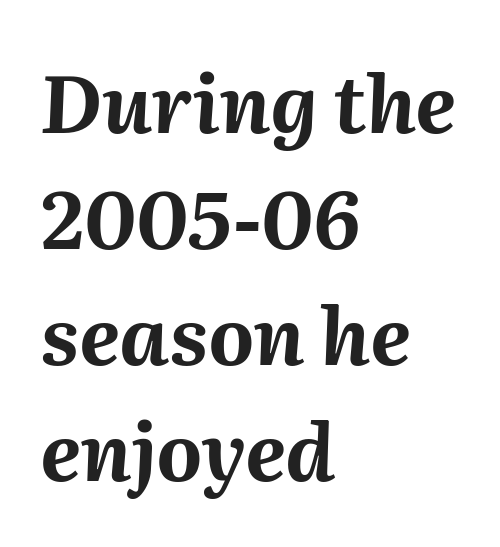
Q: Is the text bold? A: Yes.
Q: Is the text italic (slanted)? A: Yes, it leans right by about 2 degrees.
Q: Is the text underlined? A: No.
Q: How is the paragraph aligned? A: Left-aligned.
Q: Is the spacing between letters normal or unusually wide? A: Normal.
Q: Is the spacing between lines tight, normal or loose? A: Normal.
Q: Width (condensed, normal, or wide)? A: Normal.
Q: Stroke contrast? A: Medium.
Q: x-height? A: Medium.
Q: Monospaced? A: No.
